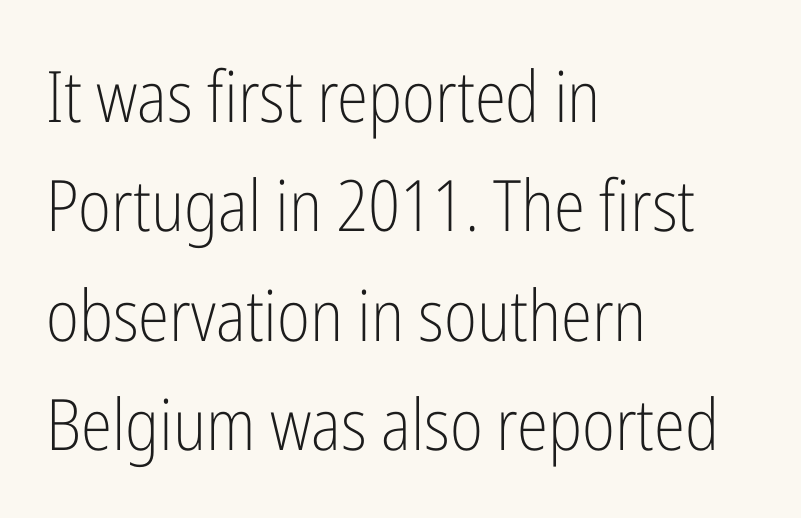
The face used here is proportionally spaced, like ordinary book or web type. Nope, no serifs anywhere on these letters. Honestly, the row spacing looks completely unremarkable. The paragraph has a hard left edge and a soft right edge. Letter spacing: default.
